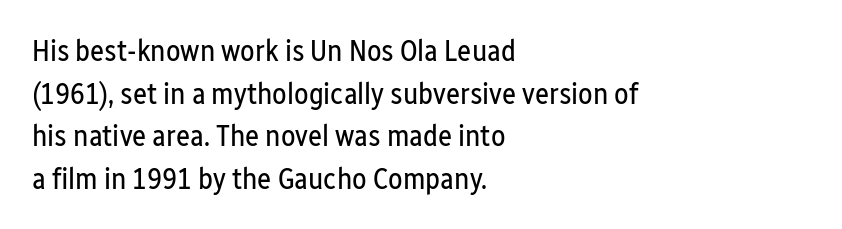
The image shows 30 px regular-weight, condensed sans-serif type, upright; set left-aligned, normal line spacing (1.42x), normal letter spacing, not underlined; low stroke contrast and a medium x-height.
